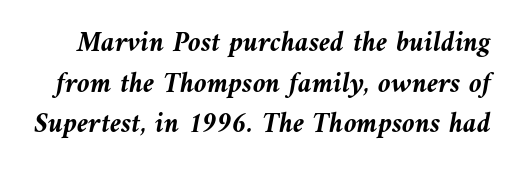
Characters are canted at an angle relative to the baseline's perpendicular. Nothing unusual about the tracking: characters are spaced as the font intends. Vertically, the passage feels balanced, rows spaced as you'd expect. The strip under each line holds only bare page. Its strokes are broad and dark, the hallmark of bold type.
